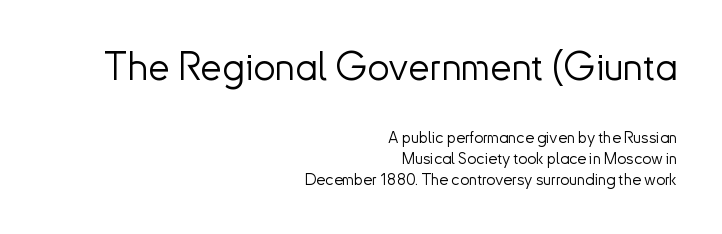
The face used here is a sans, in the tradition of grotesques and geometrics. Between these two stacked blocks, the higher one wins on size. Letter spacing: default. The face used here is proportionally spaced, like ordinary book or web type. Notice how the stems are strictly vertical — no italics here. Vertical spacing — default.
